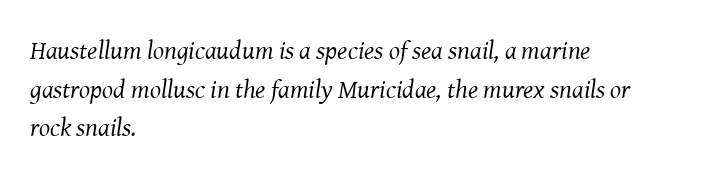
The image shows 26 px text type, italic (leaning right); set left-aligned, normal line spacing (1.49x), normal letter spacing, not underlined.
